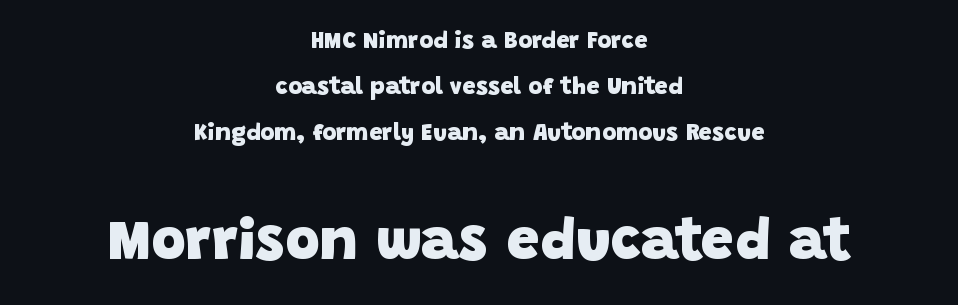
{"serif": "no", "bold": "yes", "weight": "heavy", "width": "normal", "stroke_contrast": "low", "x_height": "large", "monospaced": "no", "underline": "no", "align": "center", "line_spacing": "loose", "line_spacing_ratio": 1.91, "letter_spacing": "normal", "letter_spacing_em": 0.0, "larger_block": "second", "size_ratio": 2.46, "glyph_px": 59}
